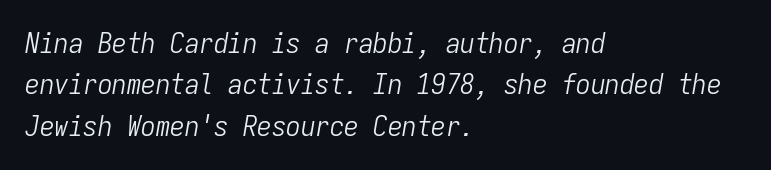
Q: Is the text bold? A: No.
Q: Is the text italic (slanted)? A: Yes, it leans right by about 9 degrees.
Q: Is the text underlined? A: No.
Q: How is the paragraph aligned? A: Left-aligned.
Q: Is the spacing between letters normal or unusually wide? A: Normal.
Q: Is the spacing between lines tight, normal or loose? A: Normal.
Q: Width (condensed, normal, or wide)? A: Condensed.
Q: Stroke contrast? A: Low.
Q: x-height? A: Medium.
Q: Monospaced? A: Yes.
